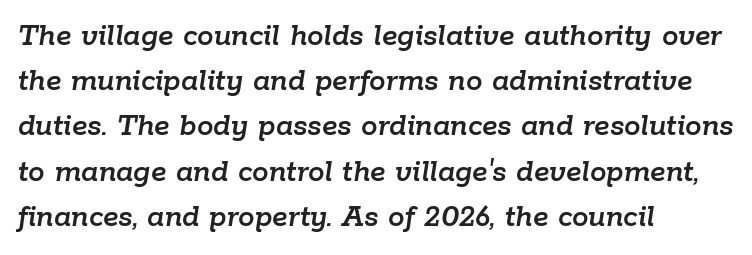
Varying glyph widths throughout — classic text-font behaviour. No extra tracking has been applied to these lines. In terms of leading, this rendering sits right in the middle. The setting favours the left margin, as ordinary paragraphs usually do. Every character sits at an angle, as italics do.
